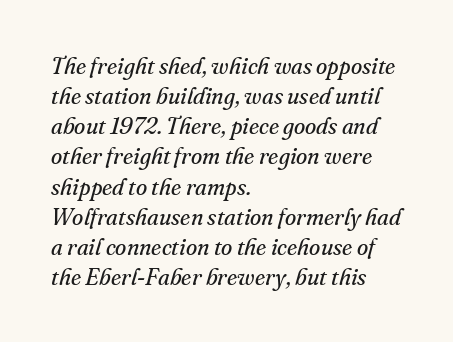
{"italic": "yes", "lean": "right", "slant_degrees": 16, "bold": "no", "underline": "no", "align": "left", "line_spacing": "normal", "line_spacing_ratio": 1.31, "letter_spacing": "normal", "letter_spacing_em": 0.0, "glyph_px": 23}
